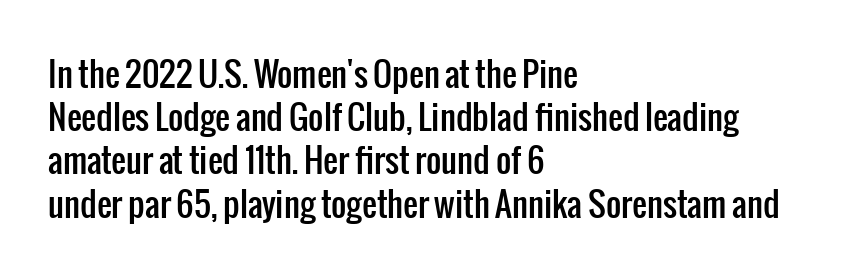
Style check: upright. Students, observe: this is what conventionally led text looks like. Varying glyph widths throughout — classic text-font behaviour. A classic flush-left, rag-right setting is used for this passage. Underline: absent. Glyph-to-glyph distance matches everyday printed text.
